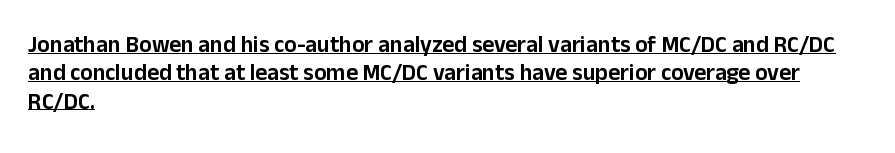
Q: Is the text italic (slanted)? A: No, it is upright.
Q: Is the text underlined? A: Yes.
Q: How is the paragraph aligned? A: Left-aligned.
Q: Is the spacing between letters normal or unusually wide? A: Normal.
